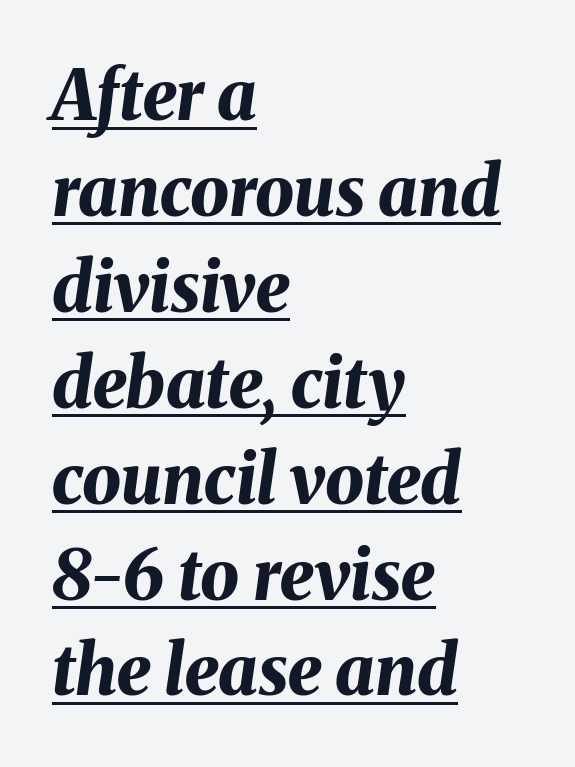
{"italic": "yes", "lean": "right", "slant_degrees": 8, "bold": "yes", "weight": "bold", "width": "normal", "stroke_contrast": "medium", "x_height": "medium", "monospaced": "no", "underline": "yes", "align": "left", "line_spacing": "normal", "line_spacing_ratio": 1.39, "letter_spacing": "normal", "letter_spacing_em": 0.0, "glyph_px": 69}
